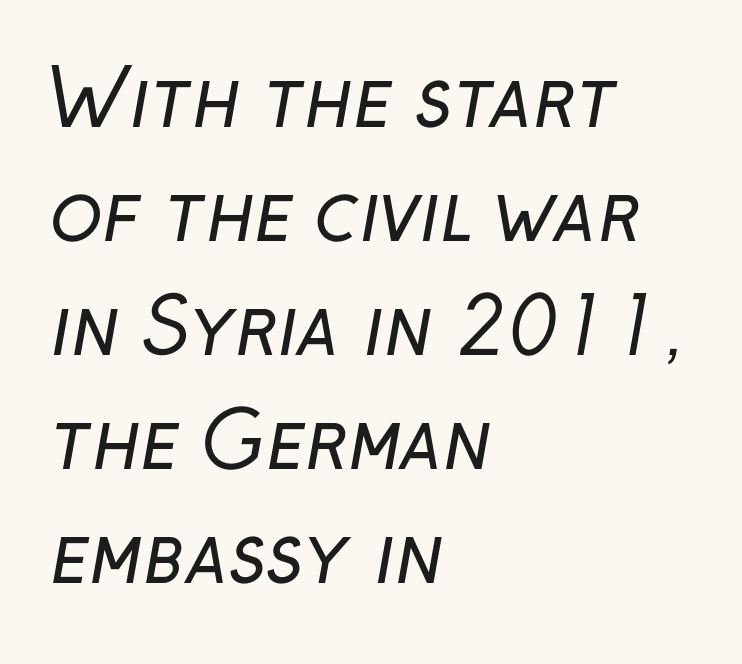
The image shows 77 px regular-weight sans-serif type; set left-aligned, normal line spacing (1.48x), normal letter spacing, not underlined; low stroke contrast and a medium x-height.
